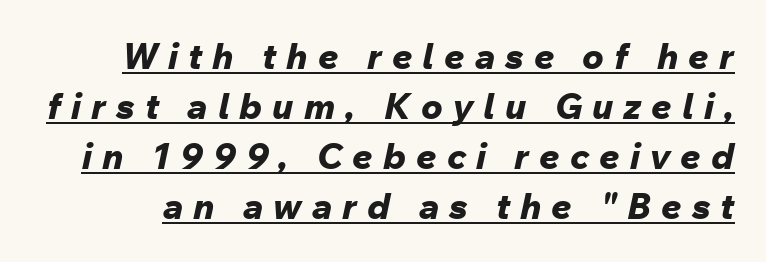
{"italic": "yes", "lean": "right", "slant_degrees": 12, "bold": "yes", "weight": "bold", "width": "normal", "stroke_contrast": "low", "x_height": "medium", "monospaced": "no", "underline": "yes", "line_spacing": "normal", "line_spacing_ratio": 1.39, "letter_spacing": "wide", "letter_spacing_em": 0.28, "glyph_px": 36}
